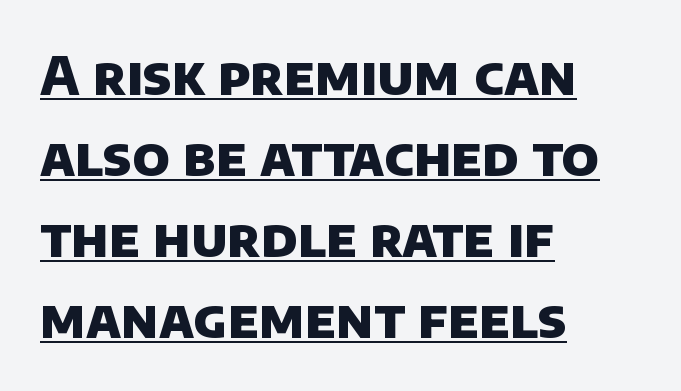
The specimen includes a rule beneath the text block's lines. Think of a printed novel: that variable character pitch is what you see here. Where is the straight margin? On the left. The rendering shows plain stroke endings on the letterforms — a sans-serif design. Look at the stroke-to-counter ratio: heavy, a bold.
